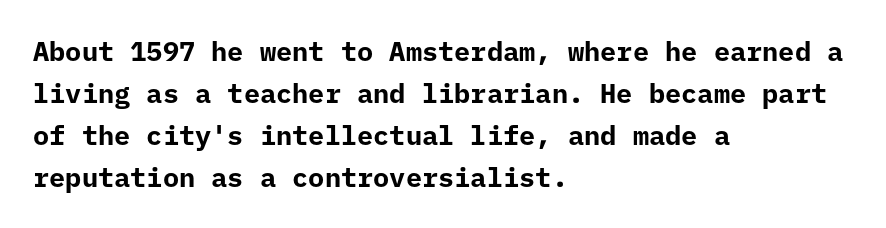
The face used here has the dense, thick strokes of a bold. Students, observe: this is what conventionally led text looks like. Notice how the stems are strictly vertical — no italics here. The setting favours the left margin, as ordinary paragraphs usually do.
